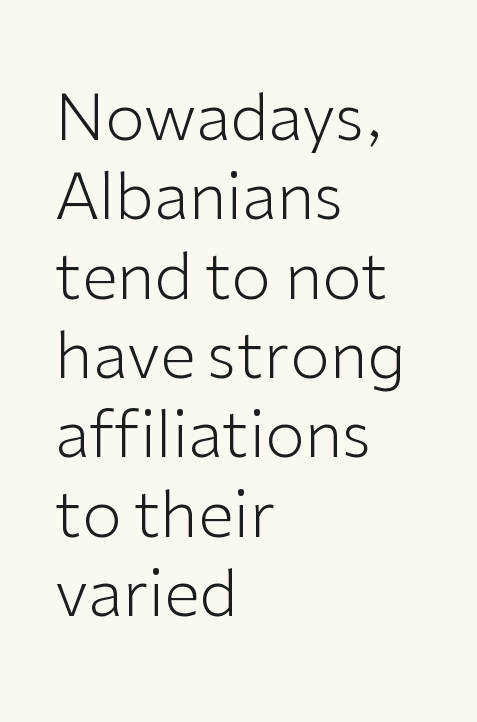
The string is rendered with underlining switched off. Is the type heavy? It reads as light-to-regular instead. You can tell it's not italic because the verticals are truly vertical. You can tell from the bare stems that sans-serif type was used. Honestly, the letter spacing is just normal — you wouldn't notice it. Caption: multi-line text, flush left, ragged right.
